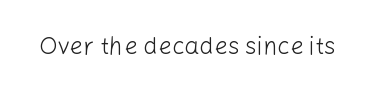
Only glyphs here, with clear space below each row. Notice how the stems are strictly vertical — no italics here. Between one letter and the next there's only the usual sliver of space. Is this a heavy cut? Hardly; it is regular or lighter.
